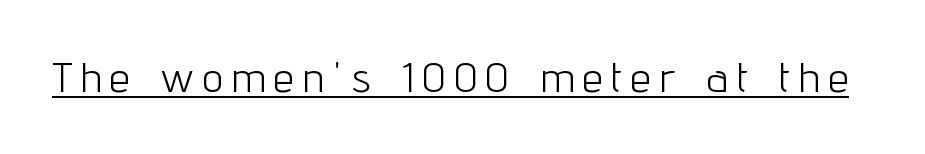
The image shows 41 px light, condensed sans-serif type, upright; set unusually wide letter spacing (+0.23 em), underlined; low stroke contrast and a medium x-height.
